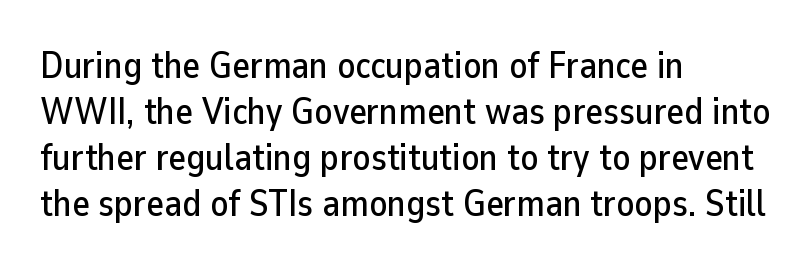
{"serif": "no", "italic": "no", "width": "normal", "stroke_contrast": "low", "x_height": "medium", "monospaced": "no", "underline": "no", "align": "left", "line_spacing_ratio": 1.24, "letter_spacing": "normal", "letter_spacing_em": 0.0, "glyph_px": 37}
